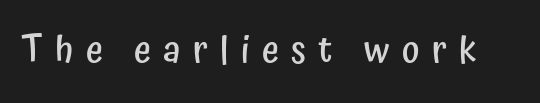
The image shows 37 px semibold, condensed sans-serif type, upright; set unusually wide letter spacing (+0.33 em), not underlined; low stroke contrast and a medium x-height.
